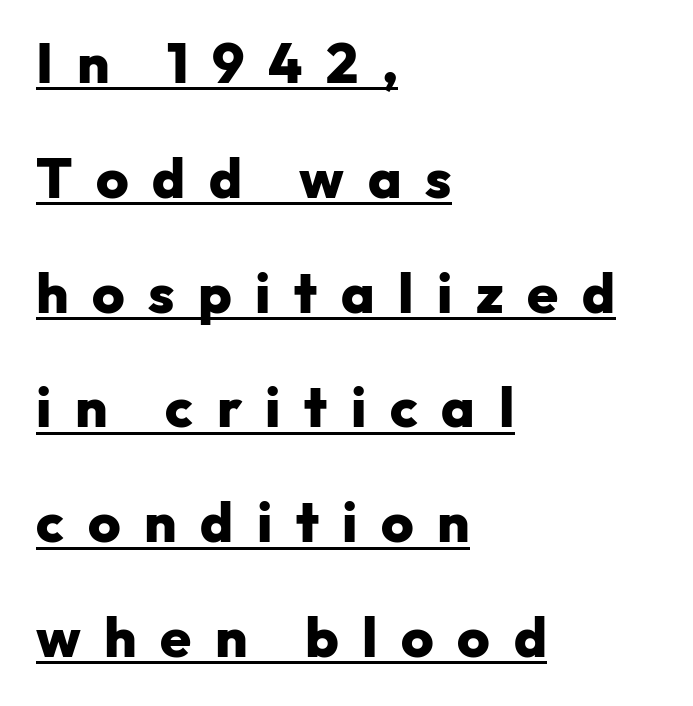
Is the letter spacing exaggerated? Yes — the characters are pushed far apart. Each letter keeps its own natural width here, so spacing adapts to shape. Is there much room between lines? Yes — plenty of vertical air separates them. You can tell from the bare stems that sans-serif type was used. Characters remain perfectly vertical along every line.
